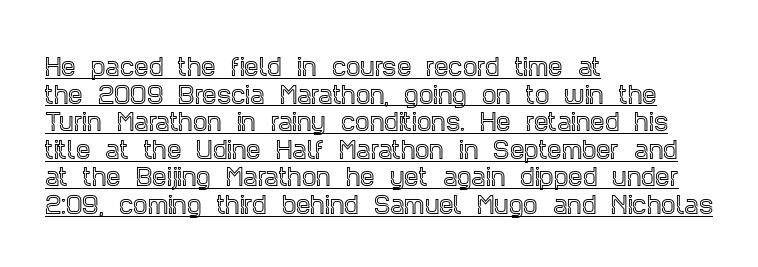
What stands out about the letter spacing? Nothing — it is the standard amount. Unlike italic type, these characters show no tilt at all. Quick note: underline on. The setting favours the left margin, as ordinary paragraphs usually do.
